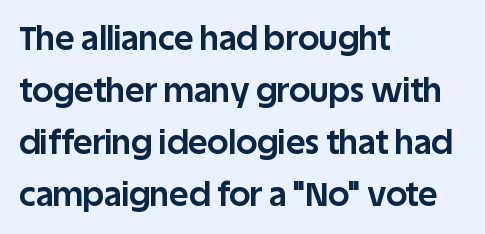
Q: Is the text bold? A: Yes.
Q: Is the text italic (slanted)? A: No, it is upright.
Q: Is the typeface a serif or a sans-serif typeface? A: Sans-serif.
Q: Is the text underlined? A: No.
Q: How is the paragraph aligned? A: Left-aligned.
Q: Is the spacing between letters normal or unusually wide? A: Normal.
Q: Is the spacing between lines tight, normal or loose? A: Normal.
Q: Width (condensed, normal, or wide)? A: Normal.
Q: Stroke contrast? A: Low.
Q: x-height? A: Large.
Q: Monospaced? A: No.
